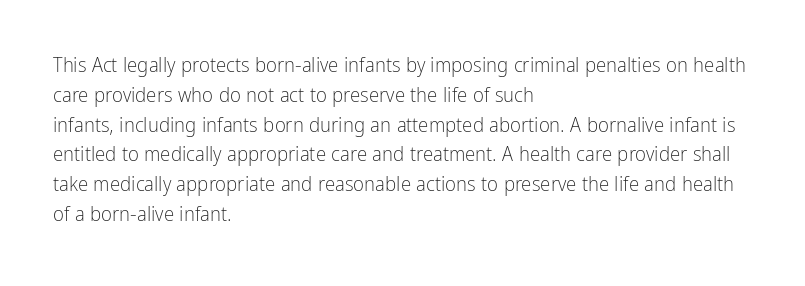
Quick note: interline space is typical. Nothing unusual about the tracking: characters are spaced as the font intends. Unmarked baselines from the first word to the last. No italicization has been applied; the sample stays upright.
